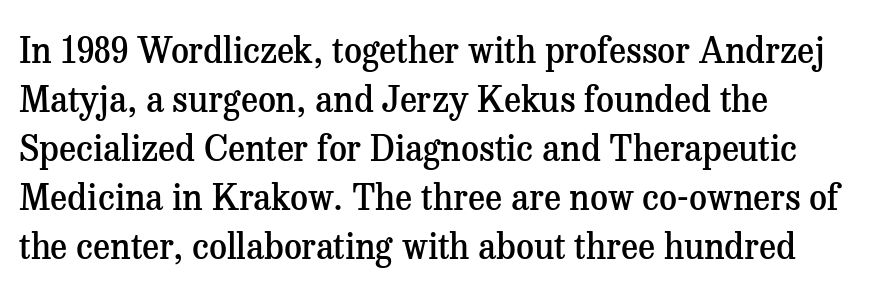
The block of text has a typical density, with ordinary space between rows. Each letter keeps its own natural width here, so spacing adapts to shape. Does the lettering tilt? It doesn't — this is upright. Emphasis by weight is partial: semibold.
